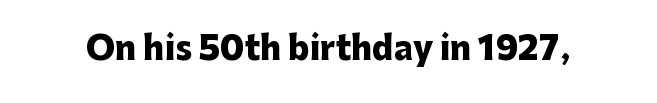
The image shows 32 px heavy sans-serif type, upright; set normal letter spacing, not underlined; low stroke contrast and a medium x-height.
